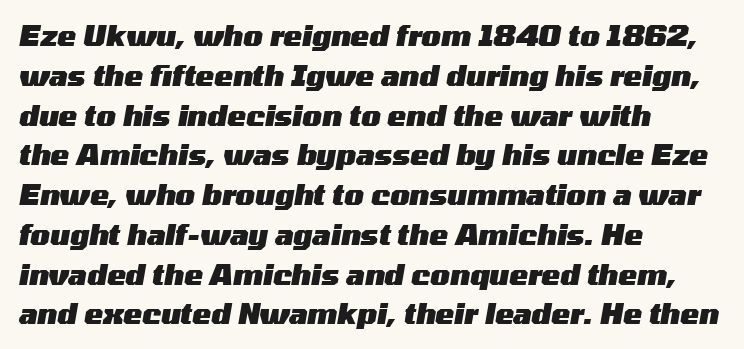
The image shows 28 px heavy, wide type, italic (leaning right); set left-aligned, normal line spacing (1.42x), normal letter spacing, not underlined; medium stroke contrast and a medium x-height.
